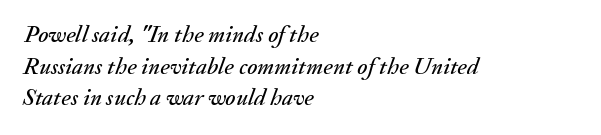
{"italic": "yes", "lean": "right", "slant_degrees": 20, "underline": "no", "align": "left", "line_spacing": "normal", "line_spacing_ratio": 1.32, "letter_spacing": "normal", "letter_spacing_em": 0.0, "glyph_px": 24}
